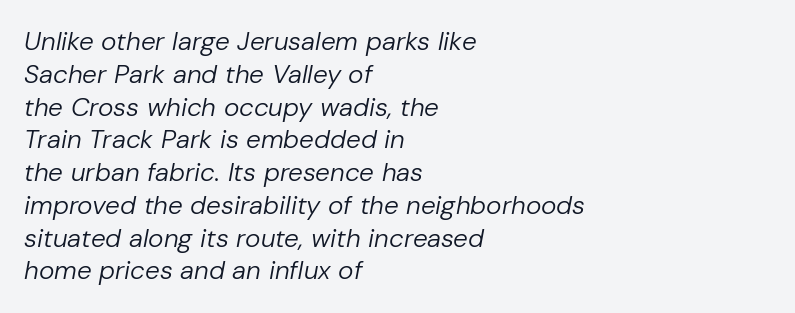
The image shows 26 px text type, italic (leaning right); set left-aligned, normal line spacing (1.26x), normal letter spacing, not underlined.
